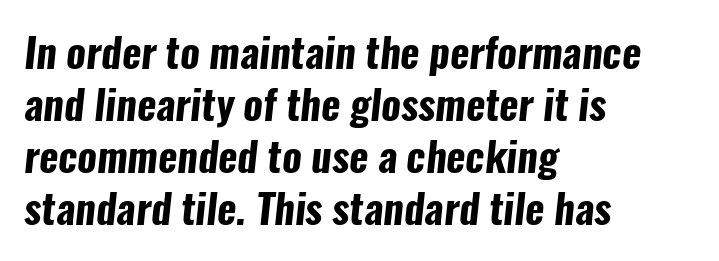
The image shows 41 px bold, condensed sans-serif type; set left-aligned, normal line spacing (1.27x), normal letter spacing, not underlined; low stroke contrast and a medium x-height.
